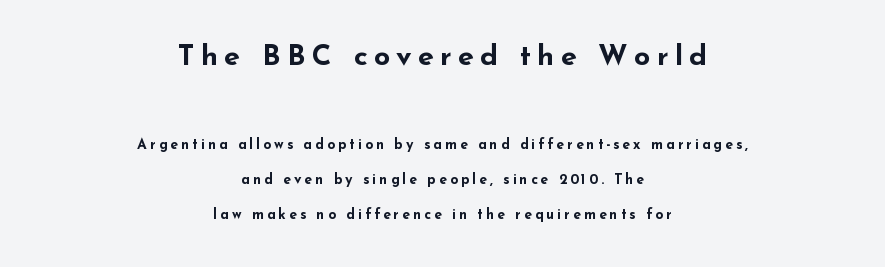
{"serif": "no", "italic": "no", "bold": "yes", "weight": "bold", "width": "wide", "stroke_contrast": "low", "x_height": "small", "monospaced": "no", "underline": "no", "align": "center", "line_spacing": "loose", "line_spacing_ratio": 2.49, "letter_spacing": "wide", "letter_spacing_em": 0.21, "larger_block": "first", "size_ratio": 2.07, "glyph_px": 29}
